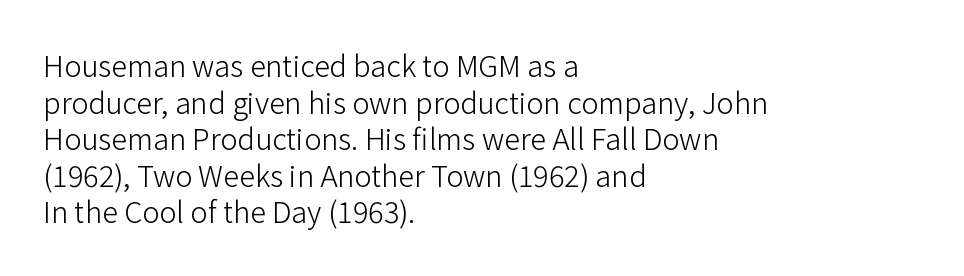
Alignment: flush left. Is the stroke heavy? The answer is a plain regular-or-lighter. These lines are rendered in a variable-pitch font. Lines of text with bare space underneath. Does extra space separate the letters? No, they use regular spacing.
